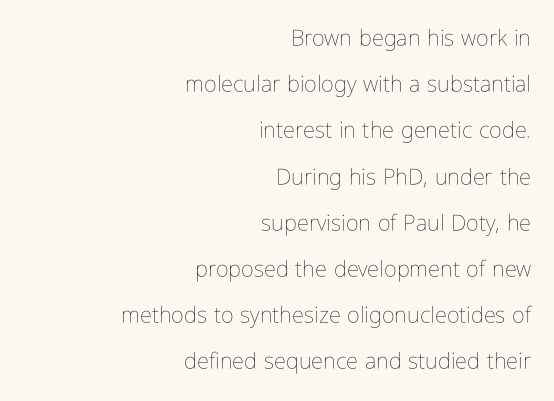
The image shows 22 px text type, upright; set right-aligned, loose line spacing (2.1x), normal letter spacing, not underlined.
